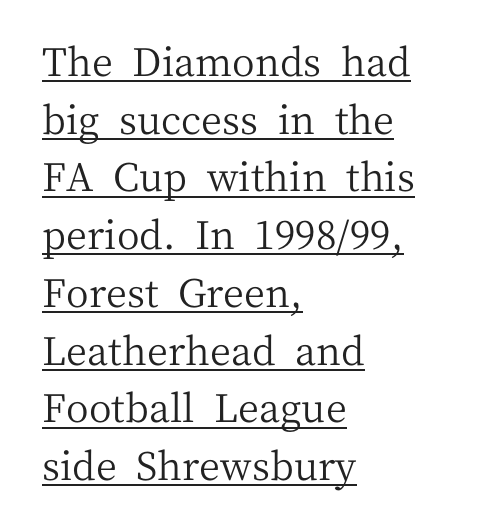
{"serif": "yes", "italic": "no", "bold": "no", "weight": "regular", "width": "normal", "stroke_contrast": "medium", "x_height": "medium", "monospaced": "no", "underline": "yes", "align": "left", "line_spacing": "normal", "line_spacing_ratio": 1.48, "letter_spacing": "normal", "letter_spacing_em": 0.0, "glyph_px": 39}
